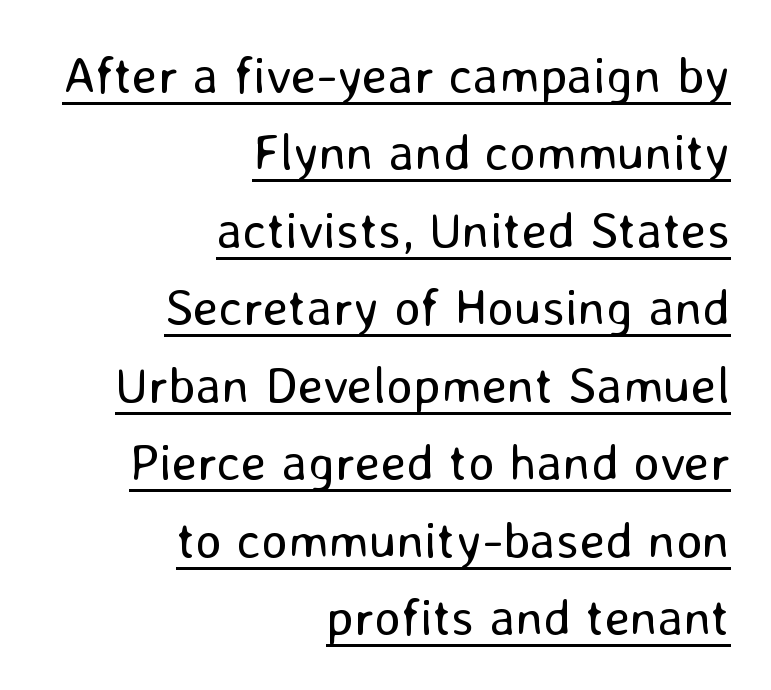
The image shows 52 px regular-weight sans-serif type, upright; set right-aligned, normal line spacing (1.49x), normal letter spacing, underlined; low stroke contrast and a medium x-height.
